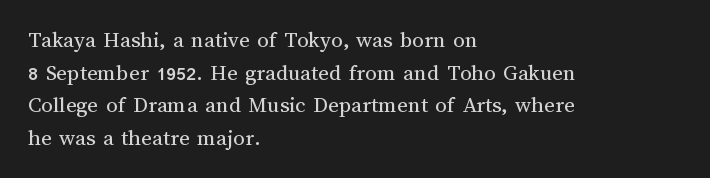
Q: Is the text bold? A: No.
Q: Is the text italic (slanted)? A: No, it is upright.
Q: Is the text underlined? A: No.
Q: How is the paragraph aligned? A: Left-aligned.
Q: Is the spacing between letters normal or unusually wide? A: Normal.
Q: Is the spacing between lines tight, normal or loose? A: Normal.
